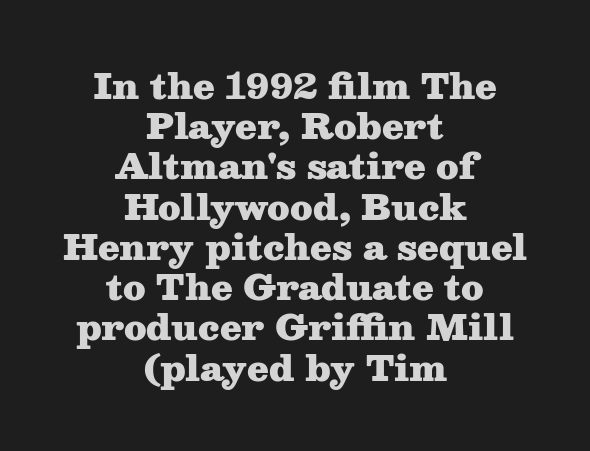
{"serif": "yes", "italic": "no", "bold": "yes", "weight": "heavy", "width": "wide", "stroke_contrast": "medium", "x_height": "medium", "monospaced": "no", "underline": "no", "align": "center", "line_spacing": "tight", "line_spacing_ratio": 1.15, "letter_spacing": "normal", "letter_spacing_em": 0.0, "glyph_px": 35}
